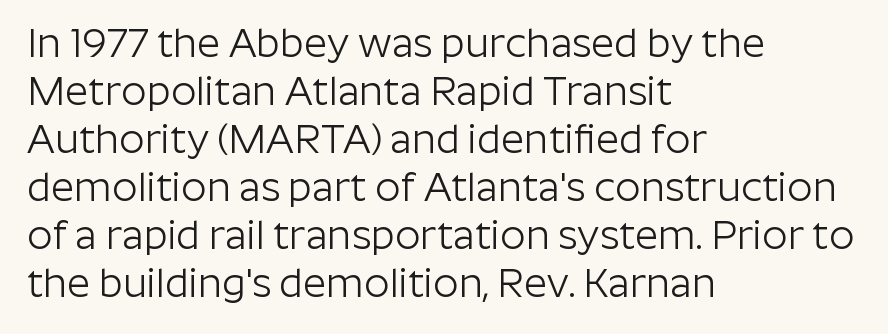
The image shows 40 px light sans-serif type, upright; set left-aligned, line spacing 1.2x, normal letter spacing, not underlined; low stroke contrast and a medium x-height.
